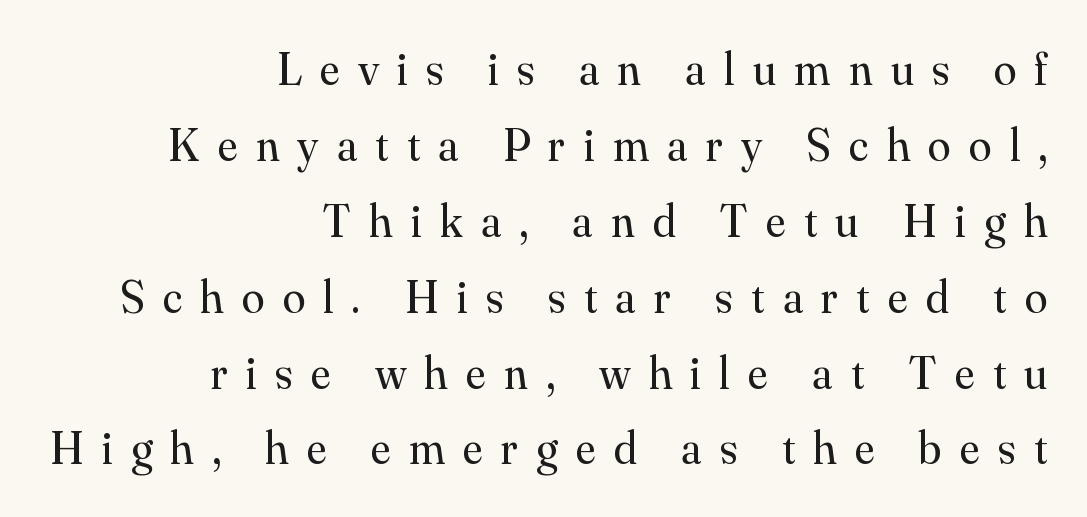
Compared with typical body copy, the letter spacing here is much looser. In terms of leading, this rendering sits right in the middle. You can tell it's not italic because the verticals are truly vertical. A light-to-regular cut is what we see here. To sum up the face: it has serifs.
